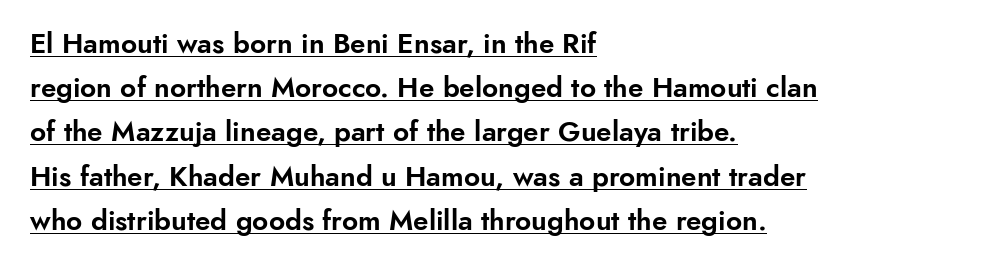
The image shows 28 px sans-serif type, upright; set left-aligned, normal line spacing (1.58x), normal letter spacing, underlined; low stroke contrast and a small x-height.
